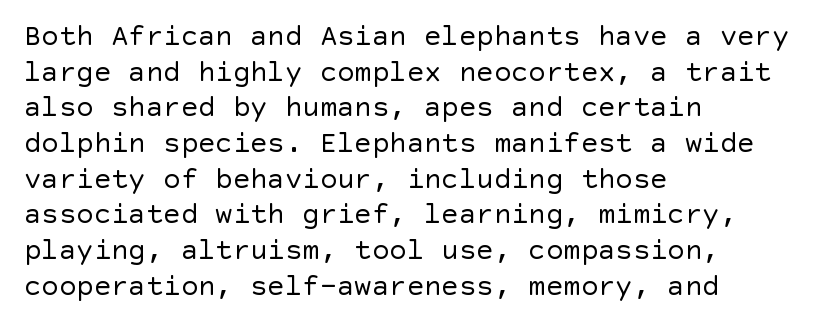
The area under the type is left untouched. Examine the stroke ends and you'll find no serifs. These lines stack with their left ends in a neat column. This is roman type, the default non-slanted kind. Weight class: somewhere from thin through regular.
